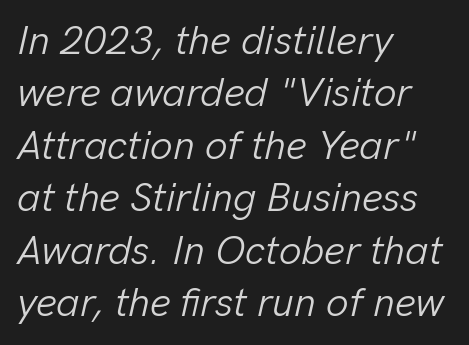
{"italic": "yes", "lean": "right", "slant_degrees": 13, "bold": "no", "weight": "light", "width": "normal", "stroke_contrast": "low", "x_height": "medium", "monospaced": "no", "underline": "no", "align": "left", "line_spacing": "normal", "line_spacing_ratio": 1.31, "letter_spacing": "normal", "letter_spacing_em": 0.0, "glyph_px": 40}
